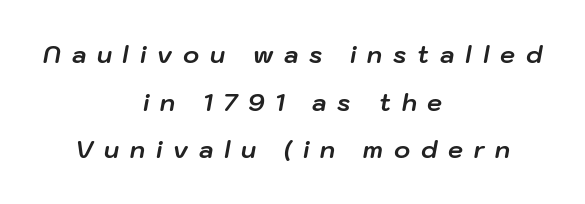
Q: Is the text bold? A: Yes.
Q: Is the text italic (slanted)? A: Yes, it leans right by about 10 degrees.
Q: Is the text underlined? A: No.
Q: How is the paragraph aligned? A: Centered.
Q: Is the spacing between letters normal or unusually wide? A: Unusually wide.
Q: Is the spacing between lines tight, normal or loose? A: Loose.
